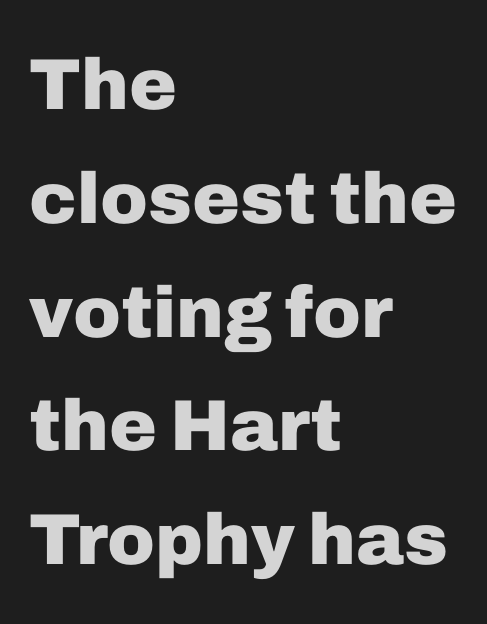
The image shows 72 px heavy sans-serif type, upright; set left-aligned, normal line spacing (1.58x), normal letter spacing, not underlined; low stroke contrast and a medium x-height.
